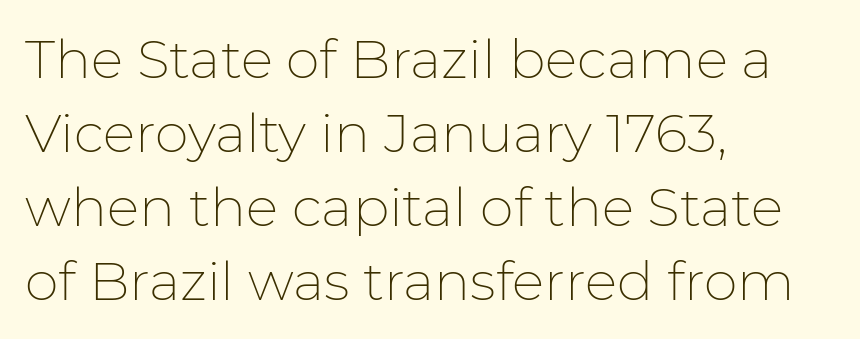
The image shows 54 px thin sans-serif type, upright; set left-aligned, normal line spacing (1.37x), normal letter spacing, not underlined; low stroke contrast and a medium x-height.
